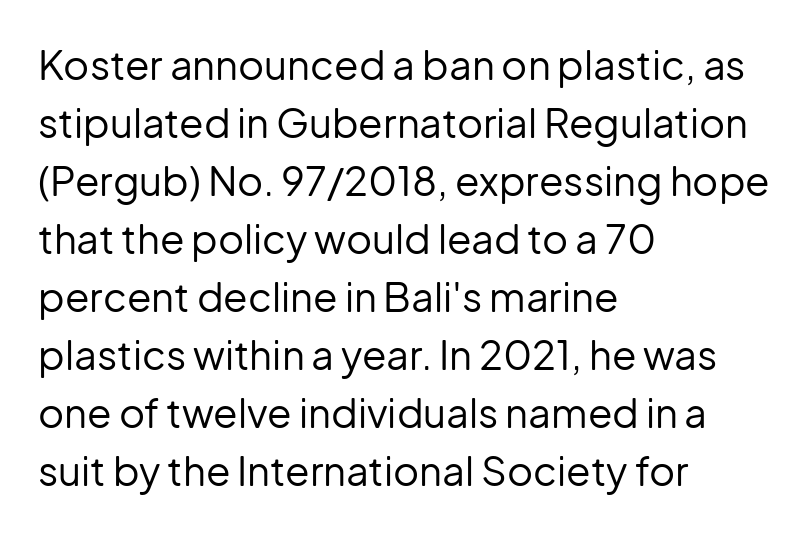
Q: Is the text bold? A: No.
Q: Is the text italic (slanted)? A: No, it is upright.
Q: Is the typeface a serif or a sans-serif typeface? A: Sans-serif.
Q: Is the text underlined? A: No.
Q: How is the paragraph aligned? A: Left-aligned.
Q: Is the spacing between letters normal or unusually wide? A: Normal.
Q: Is the spacing between lines tight, normal or loose? A: Normal.
Q: Width (condensed, normal, or wide)? A: Normal.
Q: Stroke contrast? A: Low.
Q: x-height? A: Medium.
Q: Monospaced? A: No.
